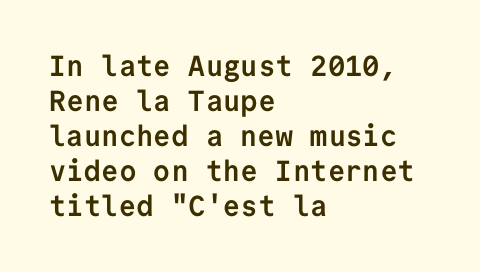
{"serif": "no", "italic": "no", "bold": "yes", "weight": "semibold", "width": "normal", "stroke_contrast": "low", "x_height": "medium", "monospaced": "yes", "underline": "no", "align": "left", "line_spacing_ratio": 1.21, "letter_spacing": "normal", "letter_spacing_em": 0.0, "glyph_px": 29}
